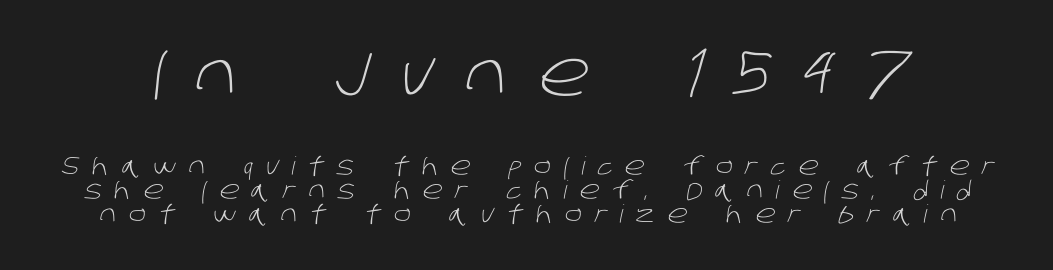
Typographically, this falls in the sans-serif category. Look at the glyph heights: the upper group is clearly the bigger setting. A bare baseline throughout the passage. Vertical spacing — tight. Compared with a typical body face, this is equally light or lighter still.
